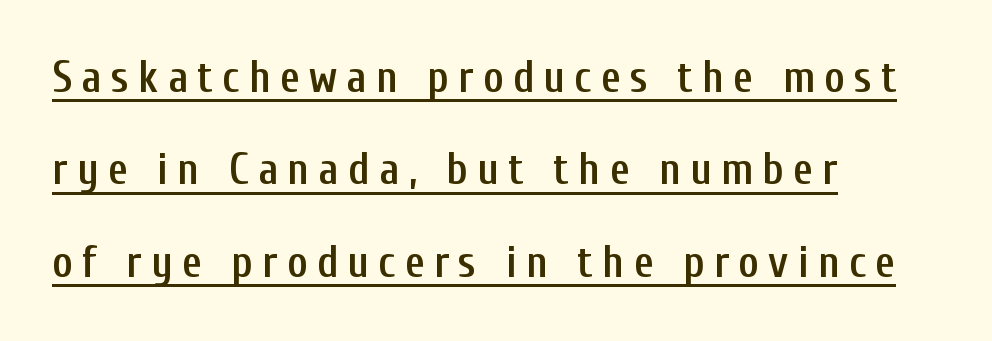
The image shows 44 px semibold, condensed sans-serif type, upright; set left-aligned, loose line spacing (2.1x), unusually wide letter spacing (+0.21 em), underlined; low stroke contrast and a medium x-height.
